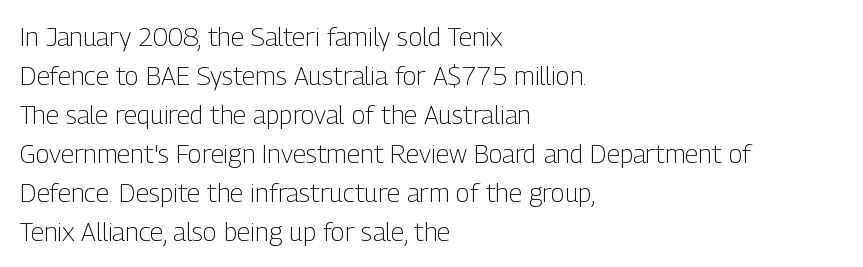
Q: Is the text bold? A: No.
Q: Is the text italic (slanted)? A: No, it is upright.
Q: Is the text underlined? A: No.
Q: How is the paragraph aligned? A: Left-aligned.
Q: Is the spacing between letters normal or unusually wide? A: Normal.
Q: Is the spacing between lines tight, normal or loose? A: Normal.
